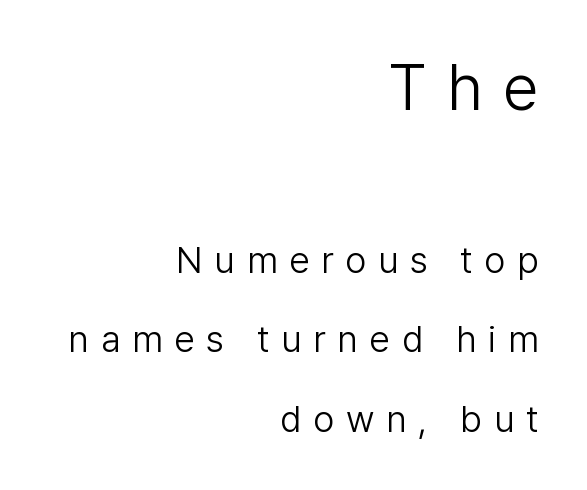
These lines are rendered in a variable-pitch font. Character size in the leading block exceeds that of the trailing block. Nothing sits at the stroke ends, so this counts as sans-serif. Tracking value appears strongly positive — letters spread wide. Each stroke keeps to a modest, everyday thickness or less. The letters stand straight up with perfectly vertical stems.
